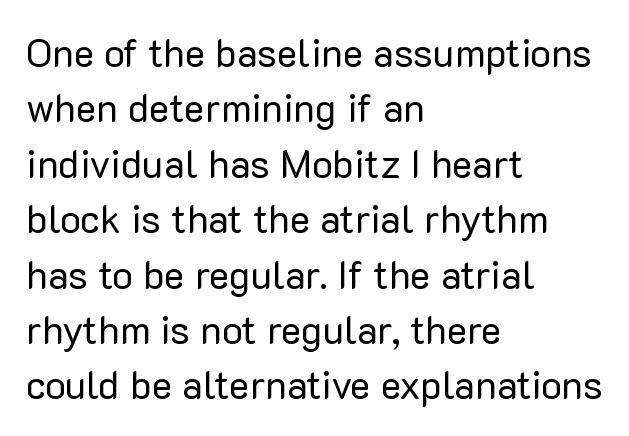
Q: Is the text bold? A: No.
Q: Is the text italic (slanted)? A: No, it is upright.
Q: Is the typeface a serif or a sans-serif typeface? A: Sans-serif.
Q: Is the text underlined? A: No.
Q: How is the paragraph aligned? A: Left-aligned.
Q: Is the spacing between letters normal or unusually wide? A: Normal.
Q: Is the spacing between lines tight, normal or loose? A: Normal.
Q: Width (condensed, normal, or wide)? A: Normal.
Q: Stroke contrast? A: Low.
Q: x-height? A: Medium.
Q: Monospaced? A: No.
